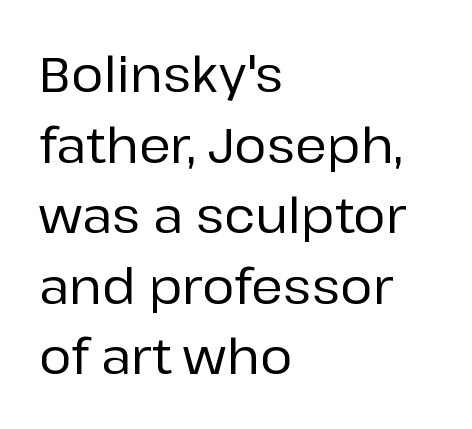
The image shows 49 px sans-serif type, upright; set left-aligned, normal line spacing (1.44x), normal letter spacing, not underlined; low stroke contrast and a medium x-height.
